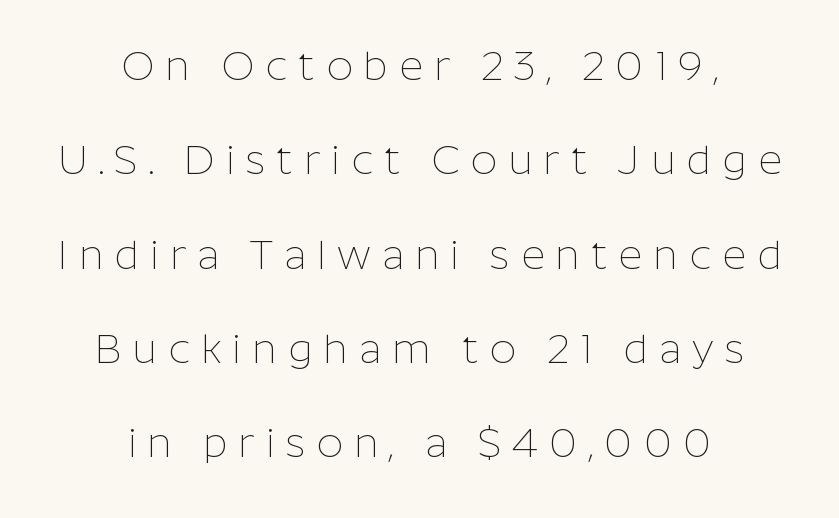
Loosely led — the rows are spread out. The type family on display is of the sans-serif kind. Nothing heavy about these letters — not bold at all. In CSS terms this would be text-align: center. No italicization has been applied; the sample stays upright.
